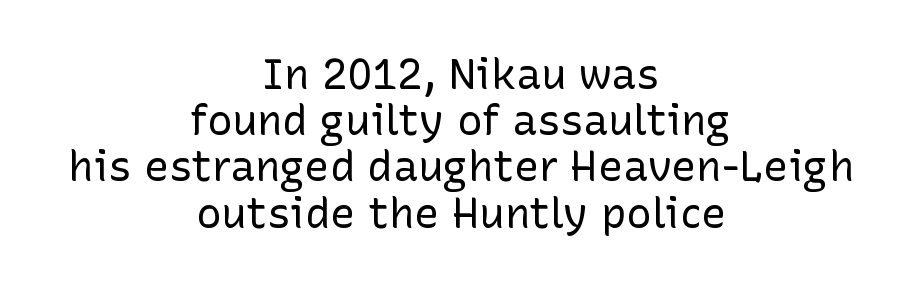
{"serif": "no", "italic": "no", "bold": "no", "weight": "regular", "width": "normal", "stroke_contrast": "low", "x_height": "medium", "monospaced": "no", "underline": "no", "align": "center", "line_spacing": "tight", "line_spacing_ratio": 1.1, "letter_spacing": "normal", "letter_spacing_em": 0.0, "glyph_px": 42}
